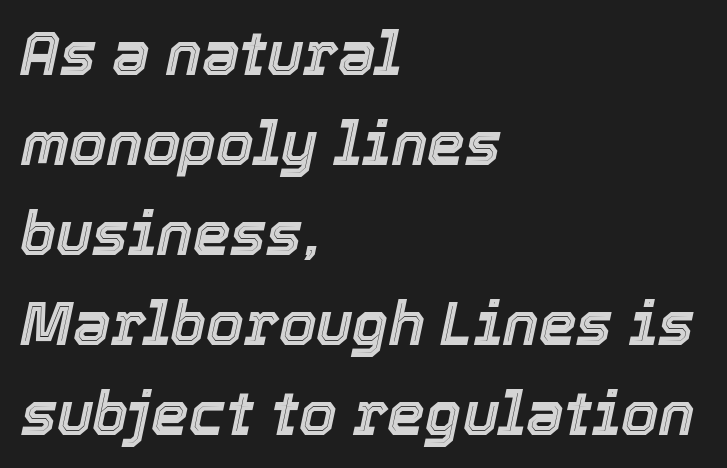
The image shows 60 px text type, italic (leaning right); set left-aligned, normal line spacing (1.5x), normal letter spacing, not underlined; a medium x-height.
